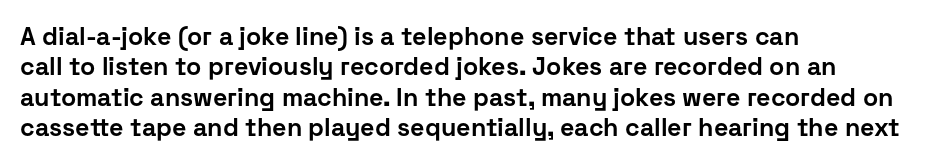
Q: Is the text bold? A: Yes.
Q: Is the text italic (slanted)? A: No, it is upright.
Q: Is the text underlined? A: No.
Q: How is the paragraph aligned? A: Left-aligned.
Q: Is the spacing between letters normal or unusually wide? A: Normal.
